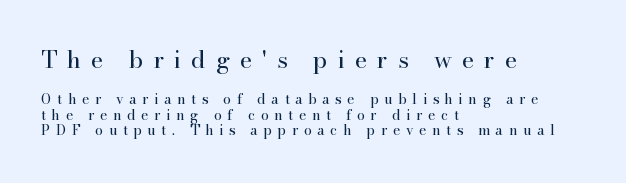
{"italic": "no", "bold": "no", "underline": "no", "align": "left", "line_spacing": "tight", "line_spacing_ratio": 1.14, "letter_spacing": "wide", "letter_spacing_em": 0.41, "larger_block": "first", "size_ratio": 1.71, "glyph_px": 24}
